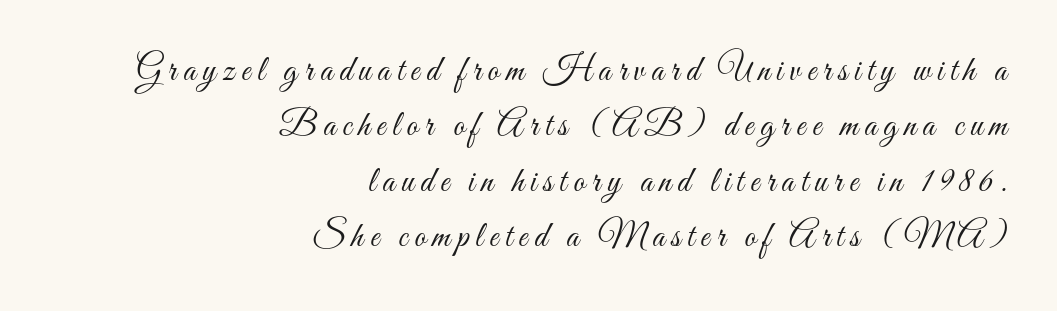
{"bold": "no", "weight": "light", "width": "condensed", "stroke_contrast": "medium", "x_height": "small", "monospaced": "no", "underline": "no", "align": "right", "line_spacing": "normal", "line_spacing_ratio": 1.58, "glyph_px": 35}
